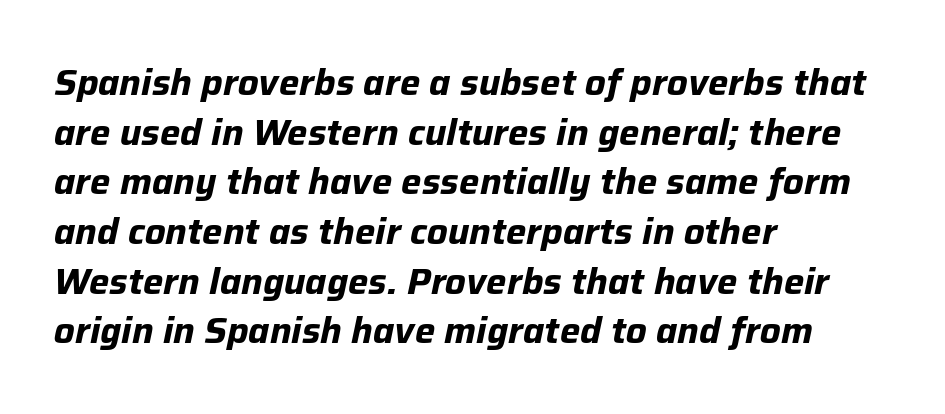
Q: Is the text bold? A: Yes.
Q: Is the text italic (slanted)? A: Yes, it leans right by about 12 degrees.
Q: Is the text underlined? A: No.
Q: How is the paragraph aligned? A: Left-aligned.
Q: Is the spacing between letters normal or unusually wide? A: Normal.
Q: Is the spacing between lines tight, normal or loose? A: Normal.
Q: Width (condensed, normal, or wide)? A: Normal.
Q: Stroke contrast? A: Low.
Q: x-height? A: Medium.
Q: Monospaced? A: No.
